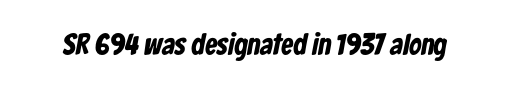
Q: Is the text bold? A: Yes.
Q: Is the typeface a serif or a sans-serif typeface? A: Sans-serif.
Q: Is the text underlined? A: No.
Q: Is the spacing between letters normal or unusually wide? A: Normal.
Q: Width (condensed, normal, or wide)? A: Condensed.
Q: Stroke contrast? A: Low.
Q: x-height? A: Medium.
Q: Monospaced? A: No.
